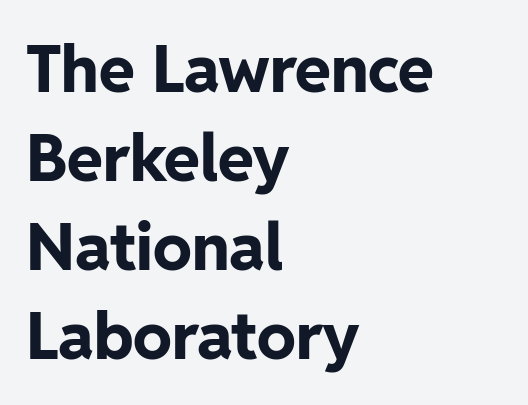
{"serif": "no", "italic": "no", "bold": "yes", "weight": "bold", "width": "normal", "stroke_contrast": "low", "x_height": "medium", "monospaced": "no", "underline": "no", "align": "left", "line_spacing": "normal", "line_spacing_ratio": 1.37, "letter_spacing": "normal", "letter_spacing_em": 0.0, "glyph_px": 65}
